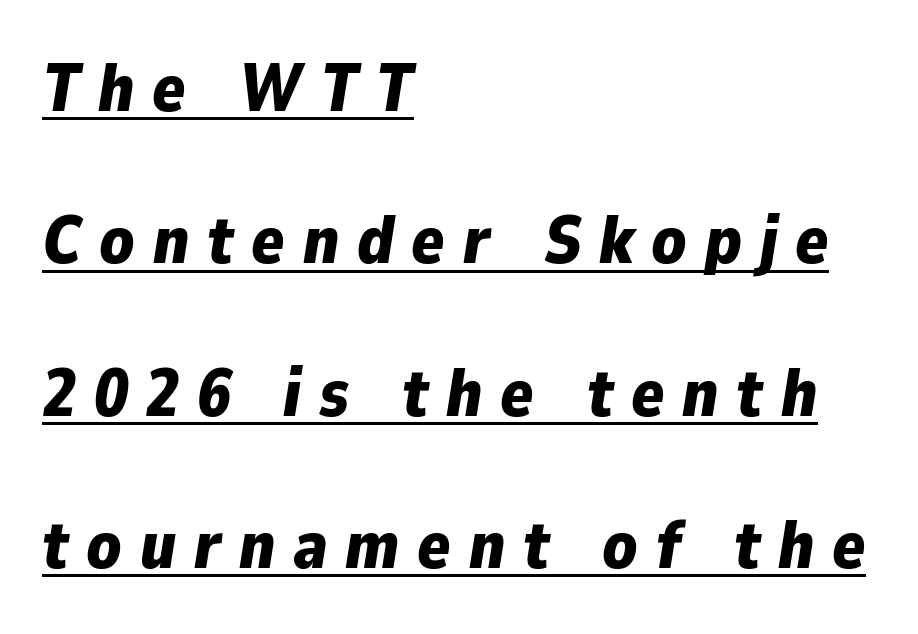
{"italic": "yes", "lean": "right", "slant_degrees": 9, "bold": "yes", "weight": "bold", "width": "normal", "stroke_contrast": "low", "x_height": "medium", "monospaced": "no", "underline": "yes", "align": "left", "line_spacing": "loose", "line_spacing_ratio": 2.24, "letter_spacing": "wide", "letter_spacing_em": 0.26, "glyph_px": 68}
